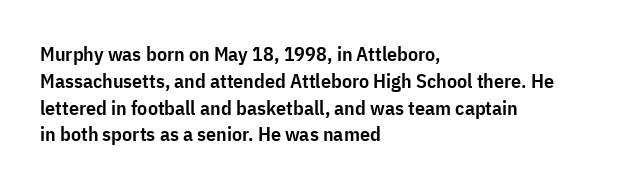
{"italic": "no", "bold": "semi", "underline": "no", "align": "left", "line_spacing": "normal", "line_spacing_ratio": 1.34, "letter_spacing": "normal", "letter_spacing_em": 0.0, "glyph_px": 20}
